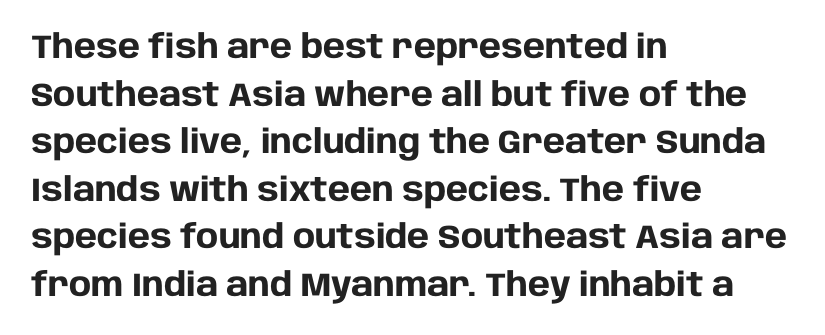
{"serif": "no", "italic": "no", "bold": "yes", "weight": "heavy", "width": "normal", "stroke_contrast": "low", "x_height": "large", "monospaced": "no", "underline": "no", "align": "left", "line_spacing": "normal", "line_spacing_ratio": 1.44, "letter_spacing": "normal", "letter_spacing_em": 0.0, "glyph_px": 33}
